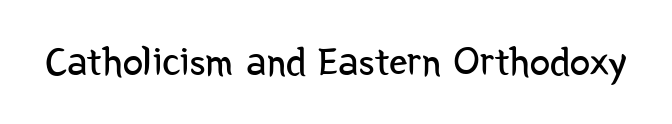
{"serif": "no", "italic": "no", "bold": "no", "weight": "regular", "width": "condensed", "stroke_contrast": "low", "x_height": "medium", "monospaced": "no", "underline": "no", "letter_spacing": "normal", "letter_spacing_em": 0.0, "glyph_px": 41}
